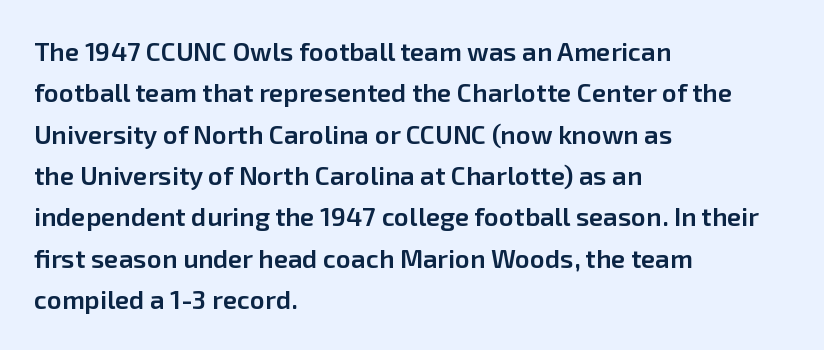
The image shows 26 px text type, upright; set left-aligned, normal line spacing (1.59x), normal letter spacing, not underlined.
